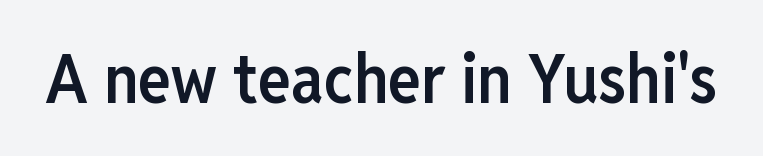
Serif or sans? Sans — the stroke terminals are bare. Do the characters align in a grid? No, the font is proportional. Quick note: underline off. If you drew a line through each stem, it would be perfectly vertical. Weight: semibold (demi).
